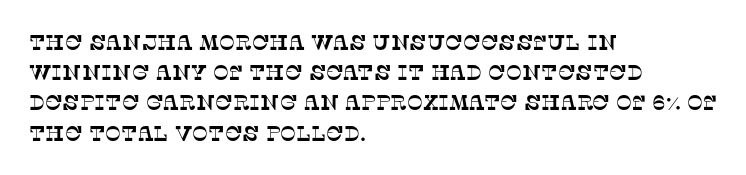
Q: Is the text underlined? A: No.
Q: How is the paragraph aligned? A: Left-aligned.
Q: Is the spacing between letters normal or unusually wide? A: Normal.
Q: Is the spacing between lines tight, normal or loose? A: Normal.
